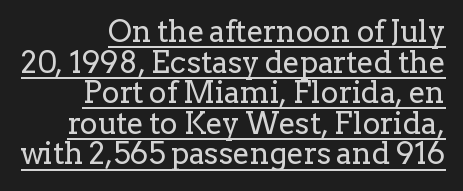
Q: Is the text bold? A: No.
Q: Is the text italic (slanted)? A: No, it is upright.
Q: Is the typeface a serif or a sans-serif typeface? A: Serif.
Q: Is the text underlined? A: Yes.
Q: How is the paragraph aligned? A: Right-aligned.
Q: Is the spacing between letters normal or unusually wide? A: Normal.
Q: Is the spacing between lines tight, normal or loose? A: Tight.
Q: Width (condensed, normal, or wide)? A: Normal.
Q: Stroke contrast? A: Low.
Q: x-height? A: Medium.
Q: Monospaced? A: No.
